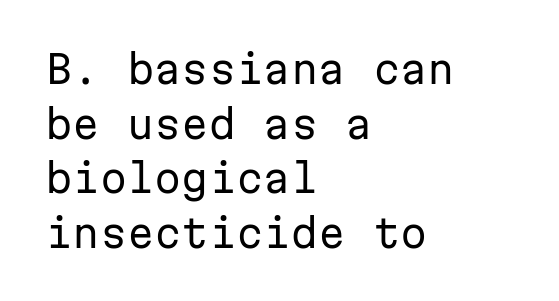
The image shows 39 px regular-weight sans-serif type, upright, monospaced; set left-aligned, normal line spacing (1.4x), normal letter spacing, not underlined; low stroke contrast and a medium x-height.
